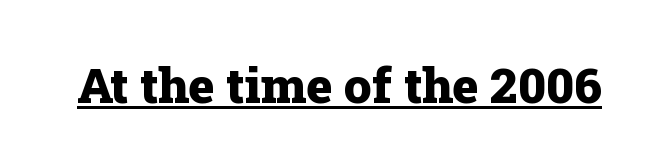
{"serif": "yes", "italic": "no", "bold": "yes", "weight": "heavy", "width": "normal", "stroke_contrast": "low", "x_height": "medium", "monospaced": "no", "underline": "yes", "letter_spacing": "normal", "letter_spacing_em": 0.0, "glyph_px": 49}
